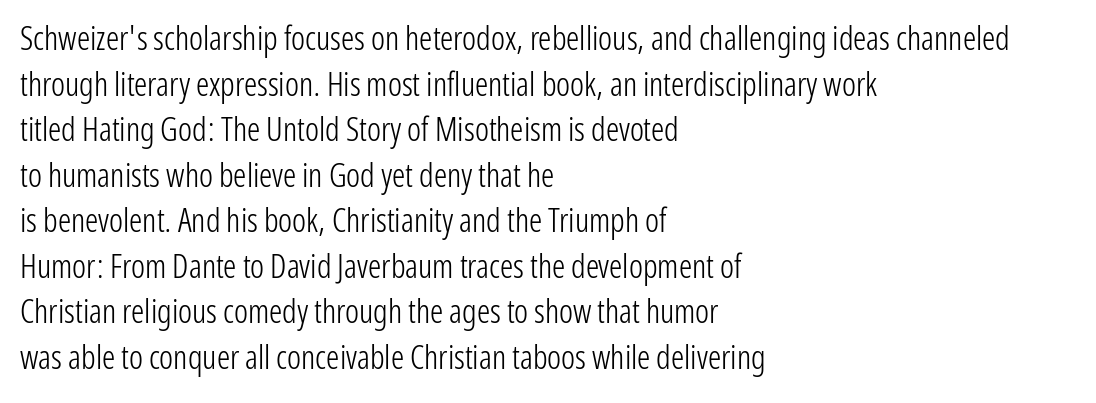
The image shows 33 px light, condensed sans-serif type, upright; set left-aligned, normal line spacing (1.38x), normal letter spacing, not underlined; low stroke contrast and a medium x-height.
